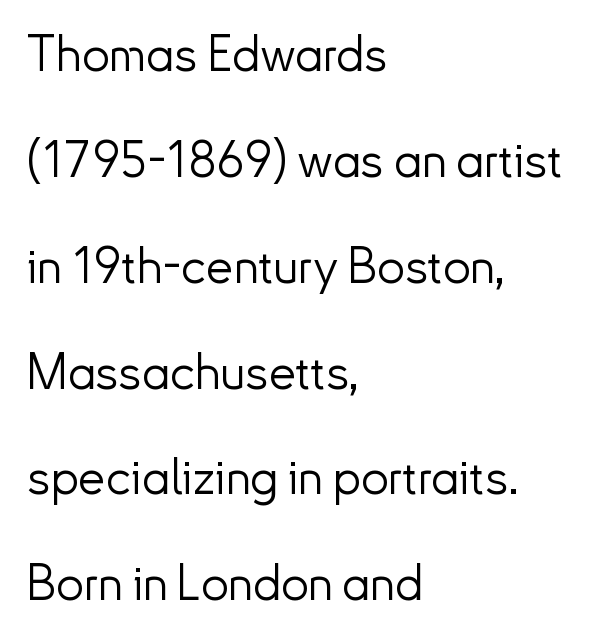
Q: Is the text bold? A: No.
Q: Is the text italic (slanted)? A: No, it is upright.
Q: Is the typeface a serif or a sans-serif typeface? A: Sans-serif.
Q: Is the text underlined? A: No.
Q: How is the paragraph aligned? A: Left-aligned.
Q: Is the spacing between letters normal or unusually wide? A: Normal.
Q: Is the spacing between lines tight, normal or loose? A: Loose.
Q: Width (condensed, normal, or wide)? A: Normal.
Q: Stroke contrast? A: Low.
Q: x-height? A: Small.
Q: Monospaced? A: No.
